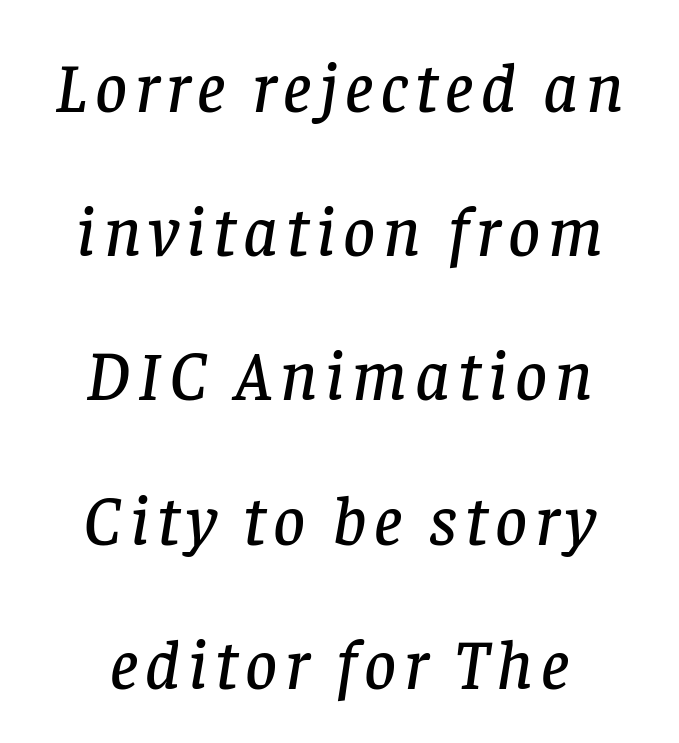
The image shows 70 px serif type, italic (leaning right); set centered, loose line spacing (2.06x), not underlined; low stroke contrast and a large x-height.
